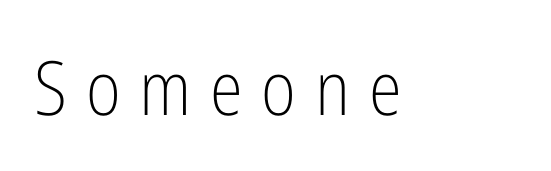
The image shows 75 px light, condensed sans-serif type, upright; set unusually wide letter spacing (+0.25 em), not underlined; low stroke contrast and a medium x-height.
